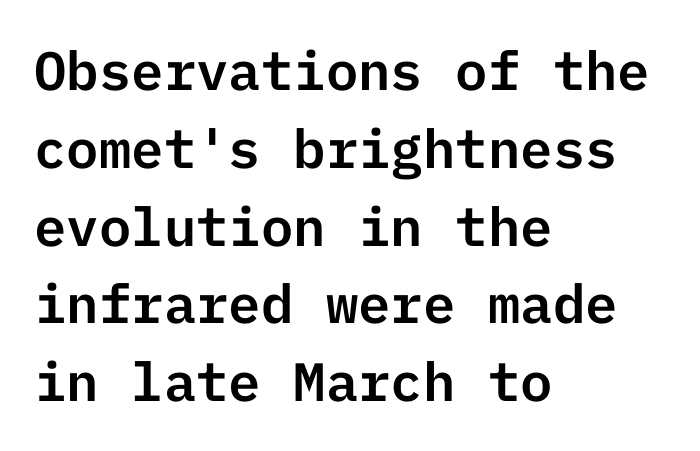
The image shows 54 px sans-serif type, upright; set left-aligned, normal line spacing (1.44x), normal letter spacing, not underlined; low stroke contrast and a medium x-height.
